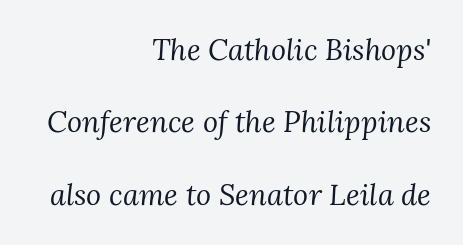
Q: Is the text bold? A: No.
Q: Is the text italic (slanted)? A: Yes, it leans right by about 3 degrees.
Q: Is the typeface a serif or a sans-serif typeface? A: Serif.
Q: Is the text underlined? A: No.
Q: How is the paragraph aligned? A: Right-aligned.
Q: Is the spacing between letters normal or unusually wide? A: Normal.
Q: Is the spacing between lines tight, normal or loose? A: Loose.
Q: Width (condensed, normal, or wide)? A: Normal.
Q: Stroke contrast? A: Medium.
Q: x-height? A: Medium.
Q: Monospaced? A: No.
